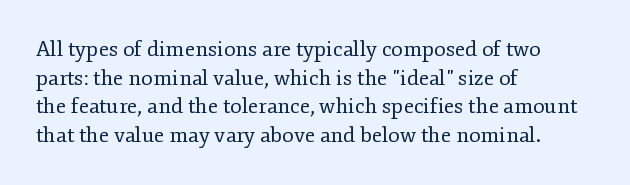
{"italic": "no", "bold": "no", "underline": "no", "align": "left", "line_spacing": "normal", "line_spacing_ratio": 1.36, "letter_spacing": "normal", "letter_spacing_em": 0.0, "glyph_px": 21}
